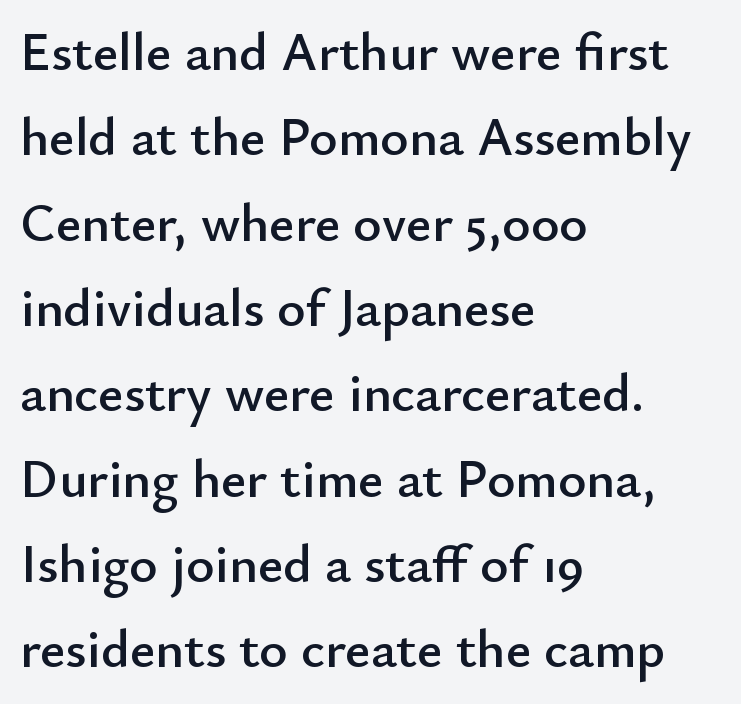
Q: Is the text italic (slanted)? A: No, it is upright.
Q: Is the typeface a serif or a sans-serif typeface? A: Sans-serif.
Q: Is the text underlined? A: No.
Q: How is the paragraph aligned? A: Left-aligned.
Q: Is the spacing between letters normal or unusually wide? A: Normal.
Q: Is the spacing between lines tight, normal or loose? A: Normal.
Q: Width (condensed, normal, or wide)? A: Normal.
Q: Stroke contrast? A: Low.
Q: x-height? A: Small.
Q: Monospaced? A: No.
